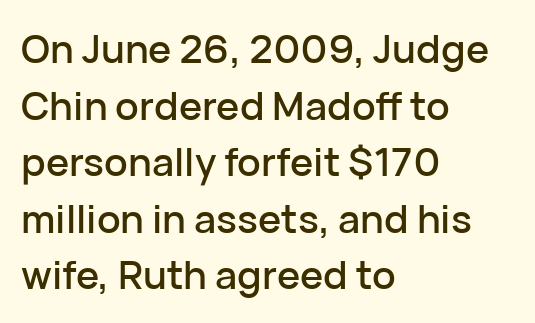
The image shows 39 px sans-serif type, upright; set left-aligned, normal line spacing (1.45x), normal letter spacing, not underlined; low stroke contrast and a medium x-height.
